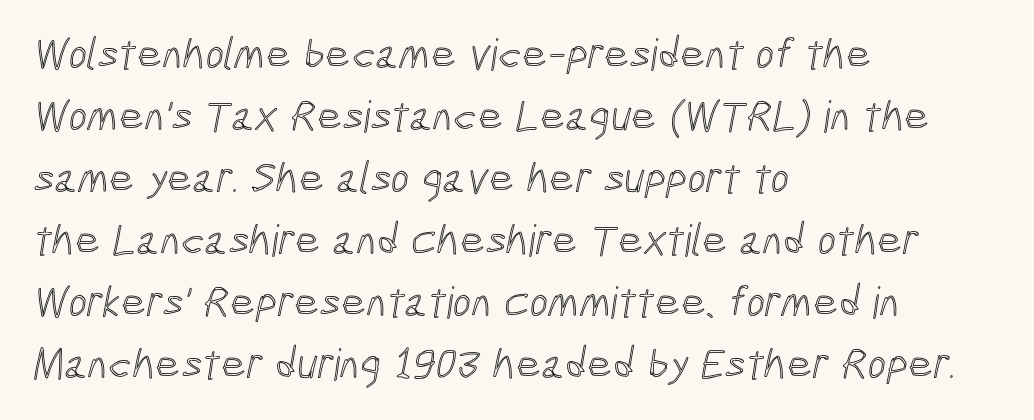
{"width": "condensed", "x_height": "medium", "monospaced": "no", "underline": "no", "align": "left", "line_spacing": "normal", "line_spacing_ratio": 1.41, "letter_spacing": "normal", "letter_spacing_em": 0.0, "glyph_px": 44}
